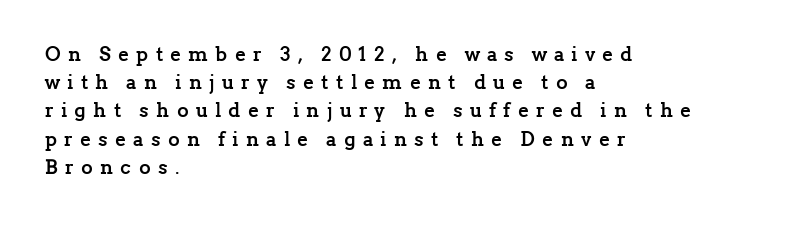
The image shows 20 px bold type, upright; set left-aligned, normal line spacing (1.41x), unusually wide letter spacing (+0.36 em), not underlined.
